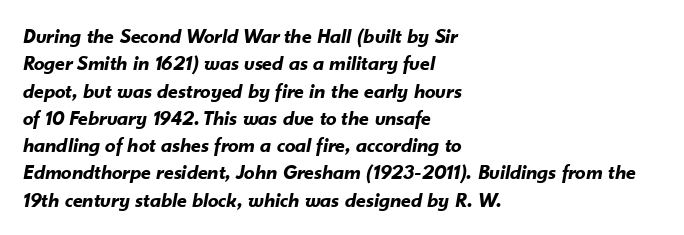
Rows of type keep a routine distance in the vertical direction. The font's italic variant was chosen for this text. This rendering leaves character spacing at its baseline value. Is the block centered? No — it sits flush against the left margin.
